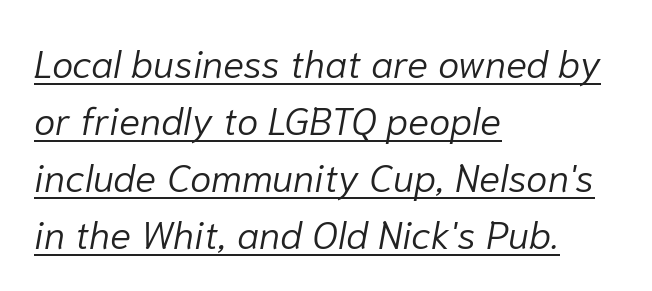
Proportional: the letters do not fall into vertical columns. Notice how a bar underscores the lettering throughout. Nothing heavy about these letters — not bold at all. Looking at the ascenders, they clearly lean. Line spacing here is normal. Line starts are locked; line ends wander.
